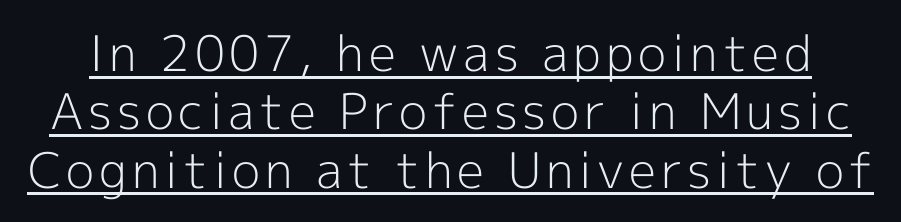
Q: Is the text bold? A: No.
Q: Is the text italic (slanted)? A: No, it is upright.
Q: Is the typeface a serif or a sans-serif typeface? A: Sans-serif.
Q: Is the text underlined? A: Yes.
Q: Width (condensed, normal, or wide)? A: Normal.
Q: x-height? A: Medium.
Q: Monospaced? A: No.
